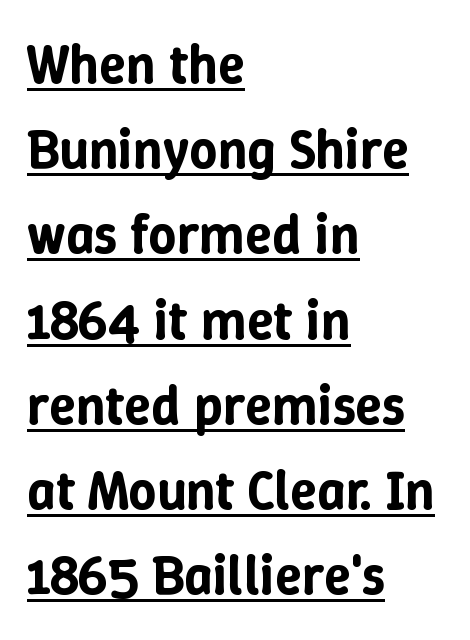
Q: Is the text italic (slanted)? A: No, it is upright.
Q: Is the text underlined? A: Yes.
Q: How is the paragraph aligned? A: Left-aligned.
Q: Is the spacing between letters normal or unusually wide? A: Normal.
Q: Is the spacing between lines tight, normal or loose? A: Normal.
Q: Width (condensed, normal, or wide)? A: Normal.
Q: Stroke contrast? A: Low.
Q: x-height? A: Medium.
Q: Monospaced? A: No.
